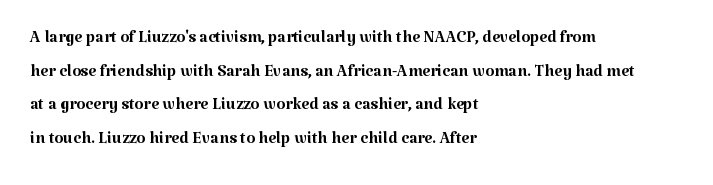
What stands out about the letter spacing? Nothing — it is the standard amount. Type without underlining. You can tell it's not italic because the verticals are truly vertical. Is there much room between lines? A standard amount, neither cramped nor airy.
